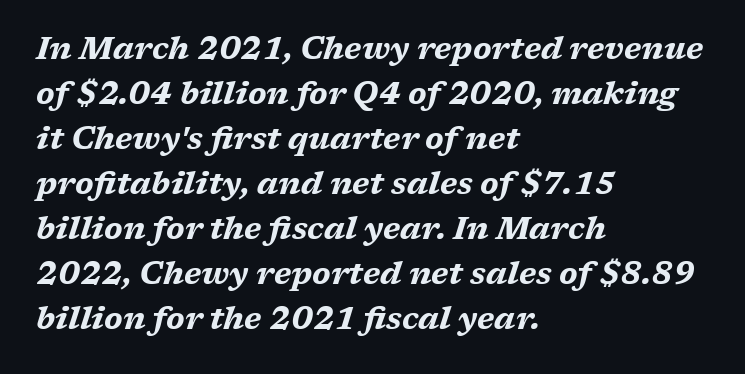
The image shows 31 px bold, wide type, italic (leaning right); set left-aligned, normal line spacing (1.45x), normal letter spacing, not underlined; medium stroke contrast and a medium x-height.
